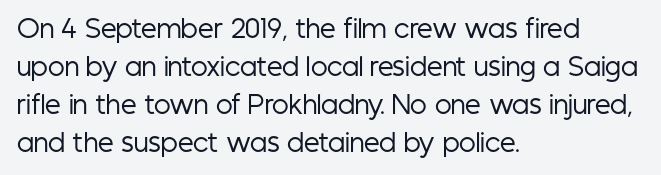
Q: Is the text bold? A: No.
Q: Is the text italic (slanted)? A: No, it is upright.
Q: Is the text underlined? A: No.
Q: How is the paragraph aligned? A: Left-aligned.
Q: Is the spacing between letters normal or unusually wide? A: Normal.
Q: Is the spacing between lines tight, normal or loose? A: Normal.
